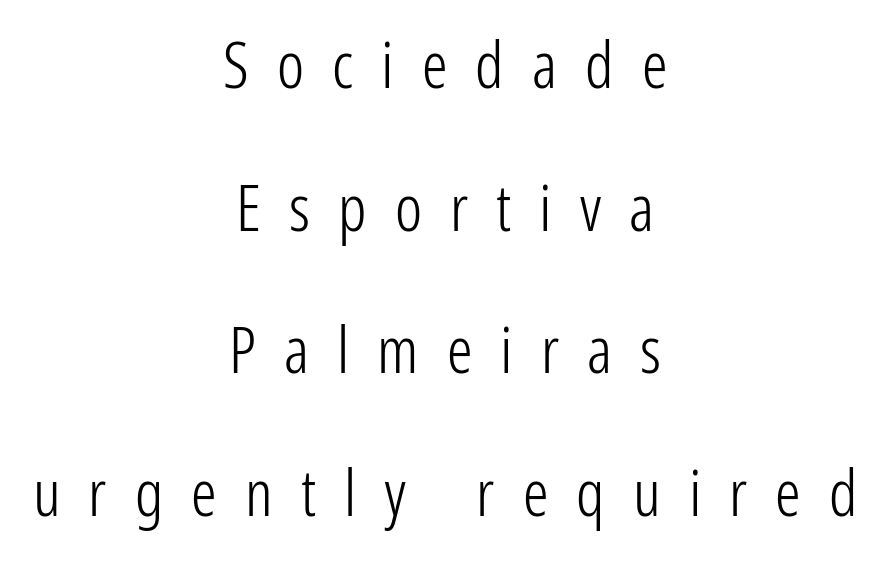
{"serif": "no", "italic": "no", "bold": "no", "weight": "light", "width": "condensed", "stroke_contrast": "low", "x_height": "medium", "monospaced": "no", "underline": "no", "align": "center", "line_spacing": "loose", "line_spacing_ratio": 2.23, "letter_spacing": "wide", "letter_spacing_em": 0.44, "glyph_px": 64}
